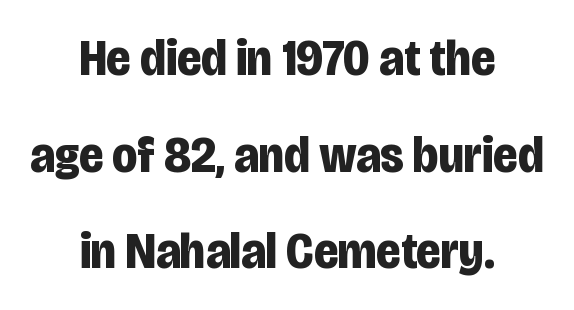
{"serif": "no", "italic": "no", "bold": "yes", "weight": "bold", "width": "condensed", "stroke_contrast": "low", "x_height": "large", "monospaced": "no", "underline": "no", "align": "center", "line_spacing_ratio": 1.86, "letter_spacing": "normal", "letter_spacing_em": 0.0, "glyph_px": 52}
